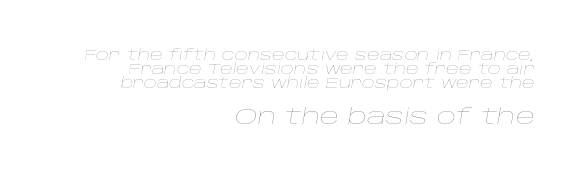
The image shows 21 px text type, italic (leaning right); set right-aligned, tight line spacing (1.01x), normal letter spacing, not underlined; the second (bottom) block is 1.5x larger.
